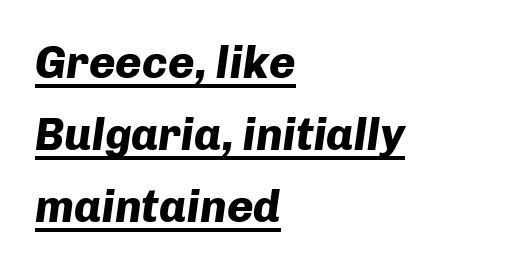
The image shows 45 px heavy type, italic (leaning right); set left-aligned, normal line spacing (1.6x), normal letter spacing, underlined; low stroke contrast and a medium x-height.
